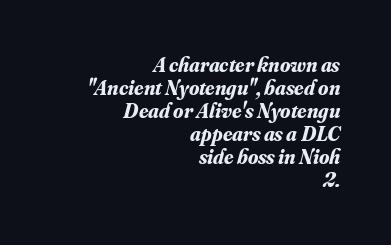
The rendering uses a small line-height, squeezing the rows. The type is set solid horizontally, with unmodified tracking. Descenders are the only things crossing below the line. There's an unmistakable incline to the writing here. Every letter is thick-stroked: bold, no question. These lines are set flush right with a ragged left edge.
